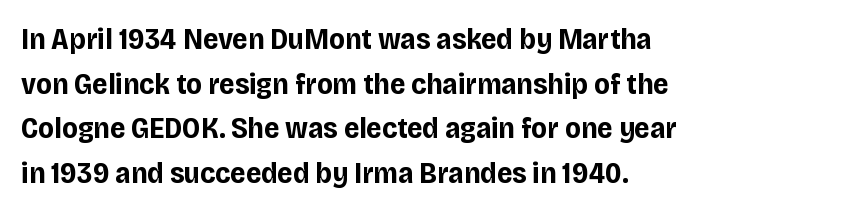
The image shows 30 px bold sans-serif type, upright; set left-aligned, normal line spacing (1.49x), normal letter spacing, not underlined; low stroke contrast and a large x-height.
